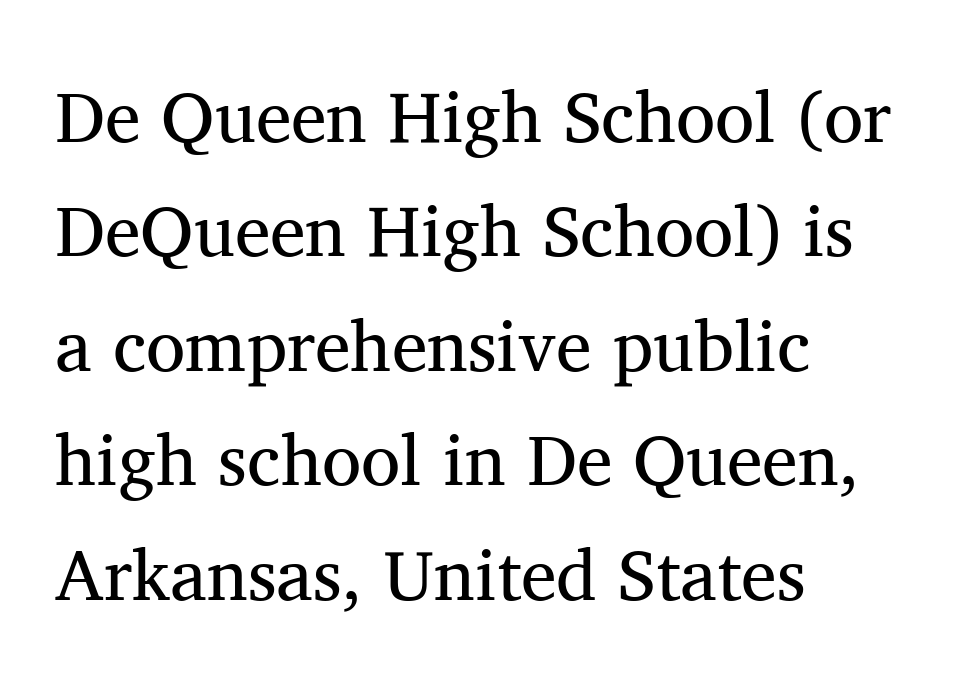
Whoever set this chose a conventional vertical rhythm. Students, note that the glyphs here touch the page at normal intervals. A typesetter would call this proportional, since set widths differ per character. Characters remain perfectly vertical along every line. The designer went with a serif here, giving each stem small feet. The baseline area is clear.
